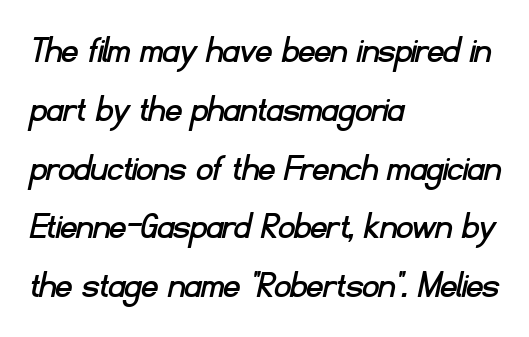
Line spacing here is normal. The tracking reads as untouched default to a designer's eye. You could not count columns in this text — the font is proportionally spaced. Which margin do the lines hug? The left one — the right edge is uneven. Type style note: lacks serifs.
